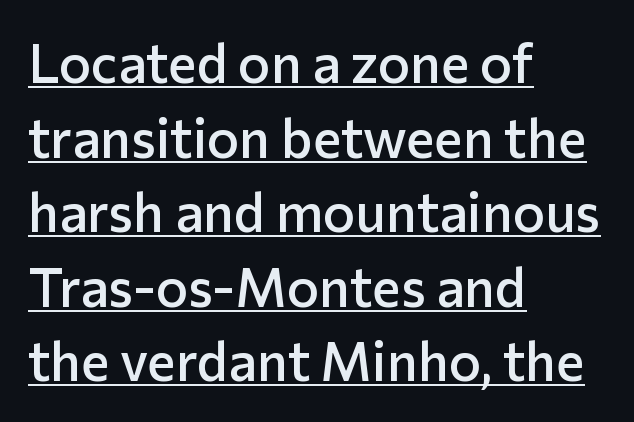
{"serif": "no", "italic": "no", "bold": "semi", "weight": "semibold", "width": "normal", "stroke_contrast": "low", "x_height": "medium", "monospaced": "no", "underline": "yes", "align": "left", "line_spacing": "normal", "line_spacing_ratio": 1.38, "letter_spacing": "normal", "letter_spacing_em": 0.0, "glyph_px": 54}
